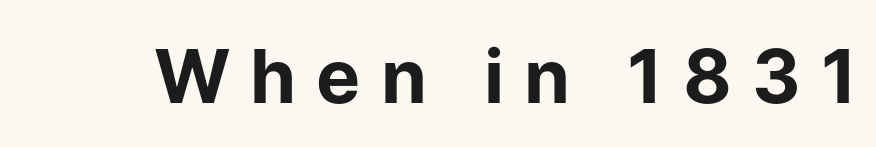
Each row of text sits above clean, open space. The type family on display is of the sans-serif kind. You could not count columns in this text — the font is proportionally spaced. Words appear elongated and porous because spacing is wide.
